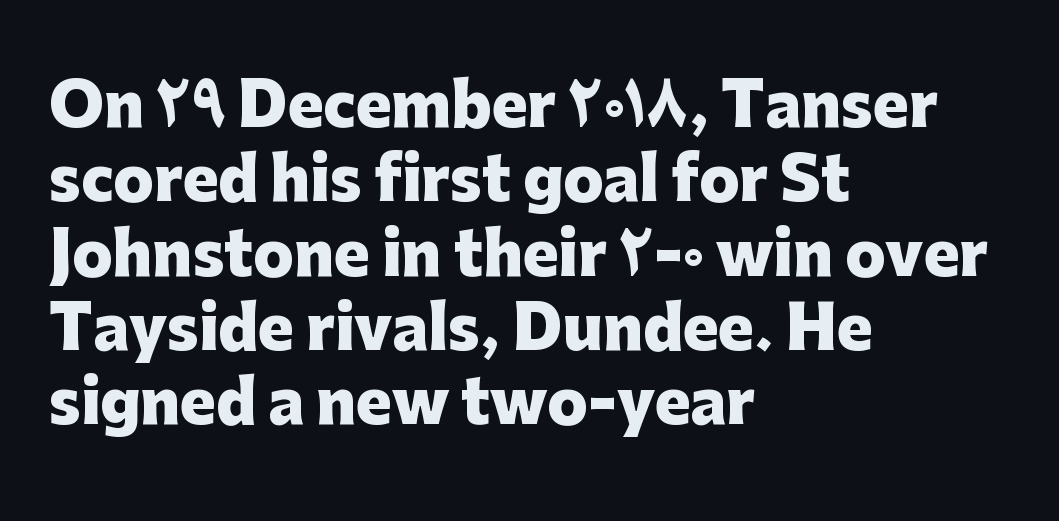
Q: Is the text bold? A: Yes.
Q: Is the text italic (slanted)? A: No, it is upright.
Q: Is the typeface a serif or a sans-serif typeface? A: Sans-serif.
Q: Is the text underlined? A: No.
Q: How is the paragraph aligned? A: Left-aligned.
Q: Is the spacing between letters normal or unusually wide? A: Normal.
Q: Is the spacing between lines tight, normal or loose? A: Normal.
Q: Width (condensed, normal, or wide)? A: Normal.
Q: Stroke contrast? A: Low.
Q: x-height? A: Medium.
Q: Monospaced? A: No.
